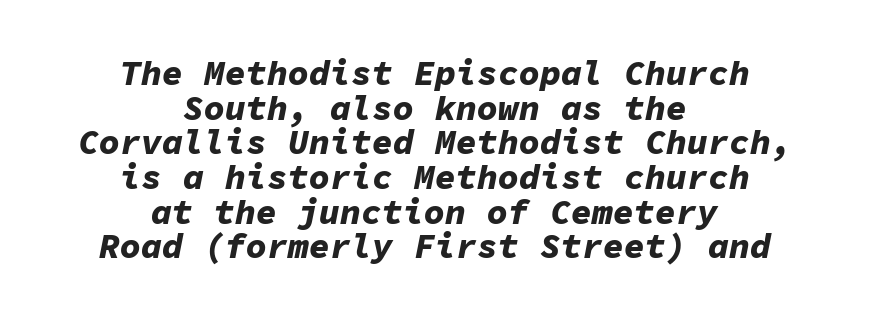
{"italic": "yes", "lean": "right", "slant_degrees": 11, "bold": "yes", "weight": "bold", "width": "normal", "stroke_contrast": "low", "x_height": "medium", "monospaced": "yes", "underline": "no", "align": "center", "line_spacing": "tight", "line_spacing_ratio": 0.99, "letter_spacing": "normal", "letter_spacing_em": 0.0, "glyph_px": 35}
